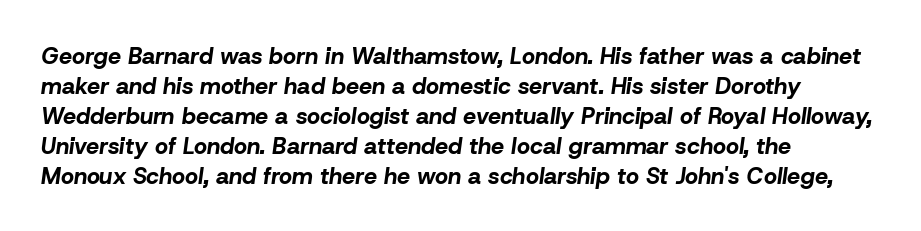
Yep, that's italic — everything's leaning. The lines in this sample share a left origin and differ only in where they stop. Here the glyphs are tracked normally, forming tight word shapes. Leading: standard.
